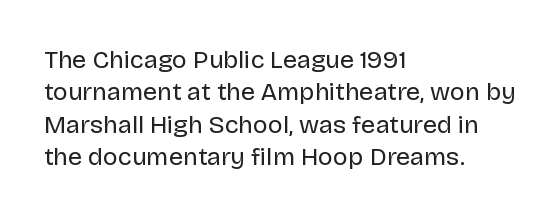
Q: Is the text bold? A: No.
Q: Is the text italic (slanted)? A: No, it is upright.
Q: Is the text underlined? A: No.
Q: How is the paragraph aligned? A: Left-aligned.
Q: Is the spacing between letters normal or unusually wide? A: Normal.
Q: Is the spacing between lines tight, normal or loose? A: Normal.
